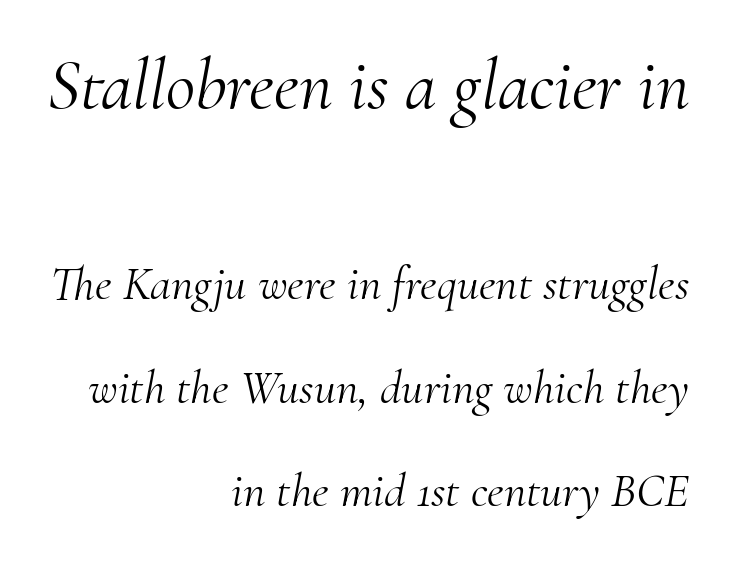
{"serif": "yes", "italic": "yes", "lean": "right", "slant_degrees": 10, "bold": "no", "weight": "light", "width": "normal", "stroke_contrast": "medium", "x_height": "small", "monospaced": "no", "underline": "no", "align": "right", "line_spacing": "loose", "line_spacing_ratio": 2.16, "letter_spacing": "normal", "letter_spacing_em": 0.0, "larger_block": "first", "size_ratio": 1.5, "glyph_px": 72}
